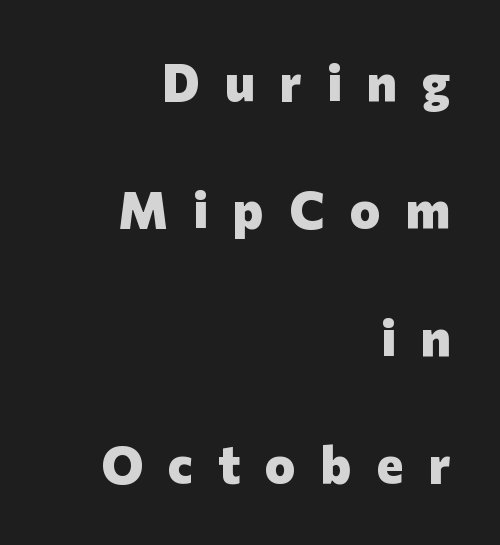
The image shows 52 px heavy sans-serif type, upright; set right-aligned, loose line spacing (2.45x), unusually wide letter spacing (+0.48 em), not underlined; low stroke contrast and a medium x-height.
